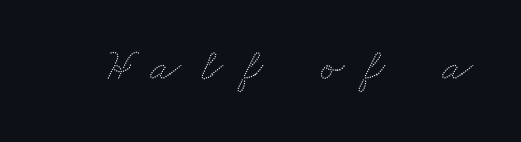
Q: Is the text underlined? A: No.
Q: Is the spacing between letters normal or unusually wide? A: Unusually wide.
Q: Width (condensed, normal, or wide)? A: Wide.
Q: Stroke contrast? A: Low.
Q: x-height? A: Small.
Q: Monospaced? A: No.
